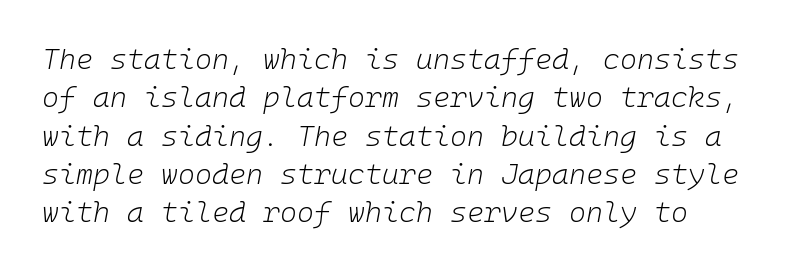
{"italic": "yes", "lean": "right", "slant_degrees": 10, "bold": "no", "weight": "light", "width": "normal", "stroke_contrast": "low", "x_height": "medium", "monospaced": "yes", "underline": "no", "align": "left", "line_spacing": "normal", "line_spacing_ratio": 1.32, "letter_spacing": "normal", "letter_spacing_em": 0.0, "glyph_px": 29}
